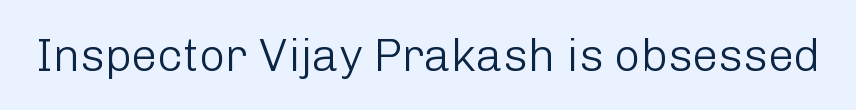
The image shows 46 px light sans-serif type, upright; set normal letter spacing, not underlined; low stroke contrast and a medium x-height.
